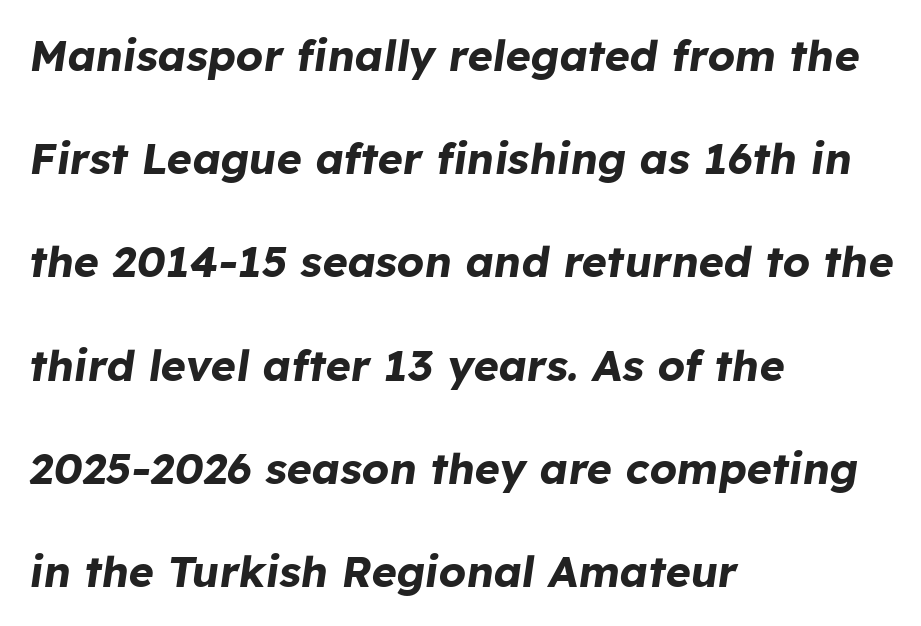
The image shows 43 px bold type, italic (leaning right); set left-aligned, loose line spacing (2.4x), normal letter spacing, not underlined; low stroke contrast and a medium x-height.
